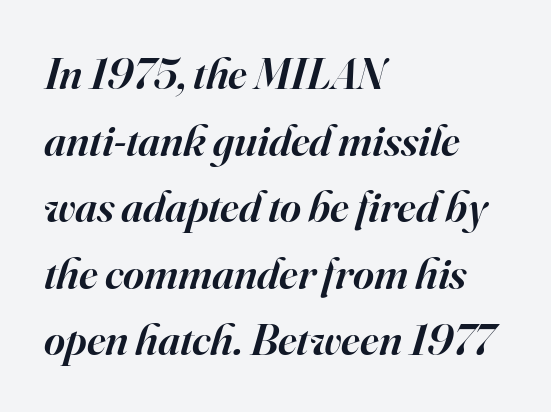
{"serif": "yes", "italic": "yes", "lean": "right", "slant_degrees": 16, "bold": "semi", "weight": "semibold", "width": "normal", "stroke_contrast": "high", "x_height": "small", "monospaced": "no", "underline": "no", "align": "left", "line_spacing": "normal", "line_spacing_ratio": 1.48, "letter_spacing": "normal", "letter_spacing_em": 0.0, "glyph_px": 45}
